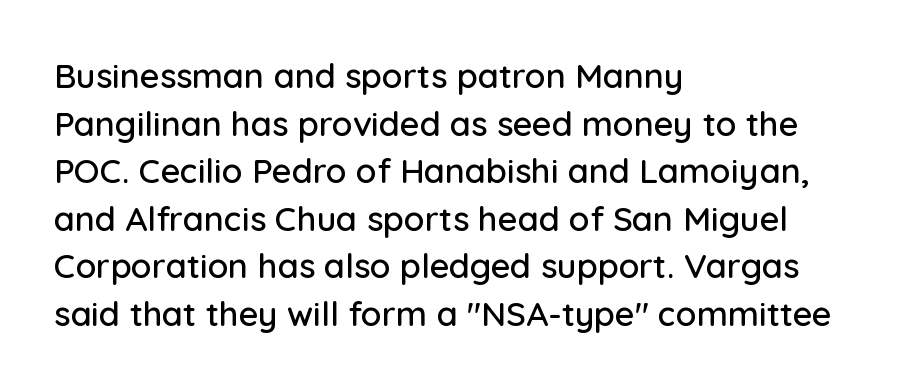
The image shows 34 px sans-serif type, upright; set left-aligned, normal line spacing (1.4x), normal letter spacing, not underlined; low stroke contrast and a medium x-height.
